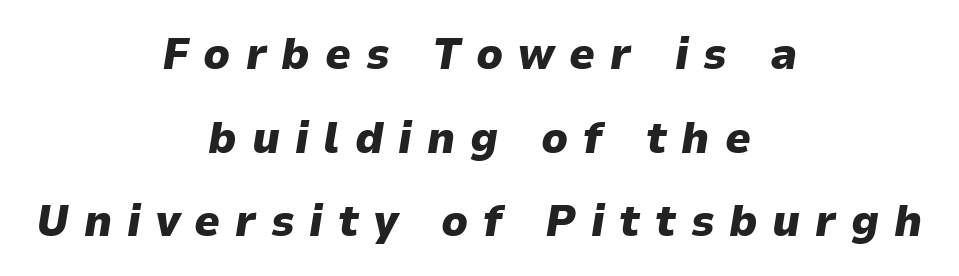
Q: Is the text bold? A: Yes.
Q: Is the text italic (slanted)? A: Yes, it leans right by about 9 degrees.
Q: Is the text underlined? A: No.
Q: How is the paragraph aligned? A: Centered.
Q: Is the spacing between letters normal or unusually wide? A: Unusually wide.
Q: Width (condensed, normal, or wide)? A: Normal.
Q: Stroke contrast? A: Low.
Q: x-height? A: Medium.
Q: Monospaced? A: No.
